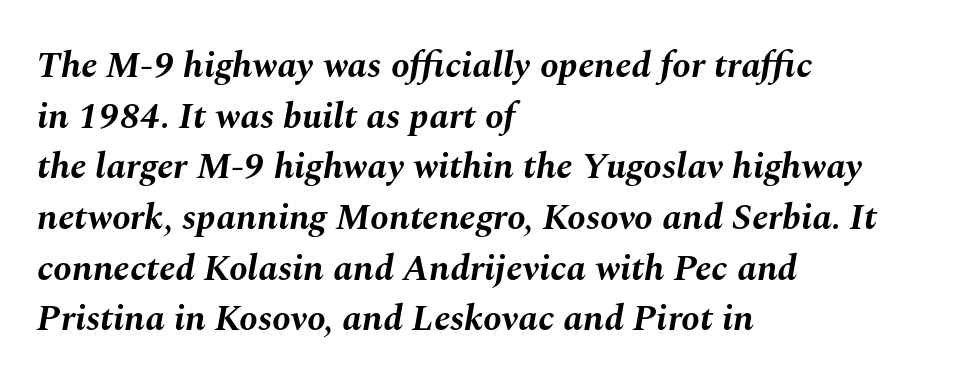
Q: Is the text bold? A: Yes.
Q: Is the text italic (slanted)? A: Yes, it leans right by about 10 degrees.
Q: Is the text underlined? A: No.
Q: How is the paragraph aligned? A: Left-aligned.
Q: Is the spacing between letters normal or unusually wide? A: Normal.
Q: Is the spacing between lines tight, normal or loose? A: Normal.
Q: Width (condensed, normal, or wide)? A: Normal.
Q: Stroke contrast? A: Medium.
Q: x-height? A: Medium.
Q: Monospaced? A: No.
